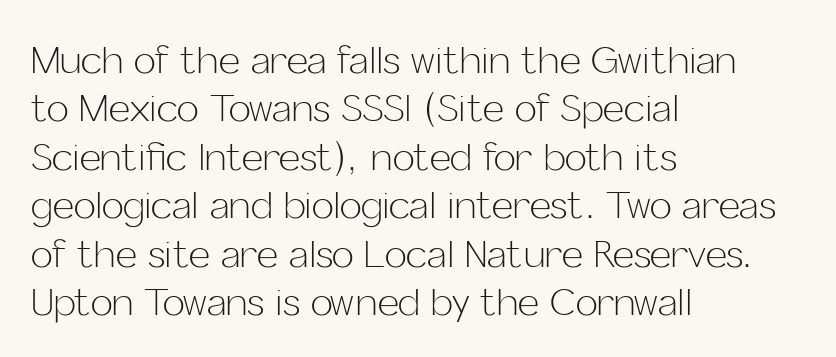
The image shows 37 px light sans-serif type, upright; set left-aligned, normal line spacing (1.31x), normal letter spacing, not underlined; low stroke contrast and a medium x-height.
